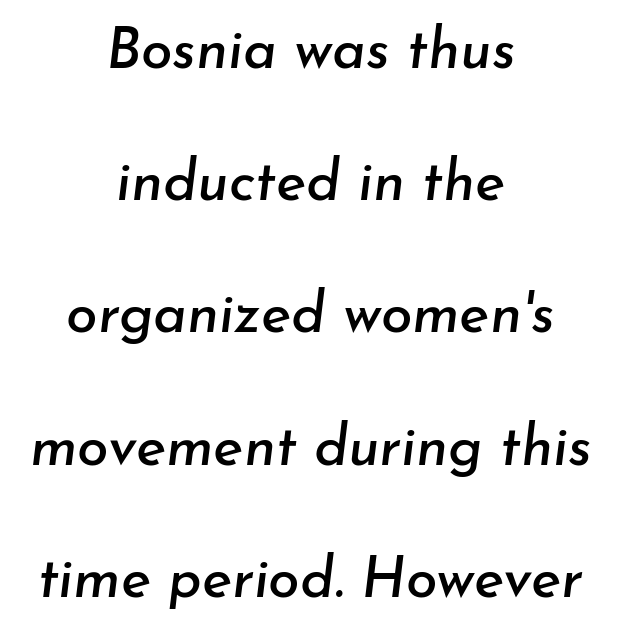
Proportional: the letters do not fall into vertical columns. Students, observe: this is what heavily led, spacious text looks like. The strip under each line holds only bare page. Compared with typical body copy, the letter spacing here is the same. The face used here has a pronounced slope to its letters. Compared with a flush-left layout, this one balances lines on the center instead.
